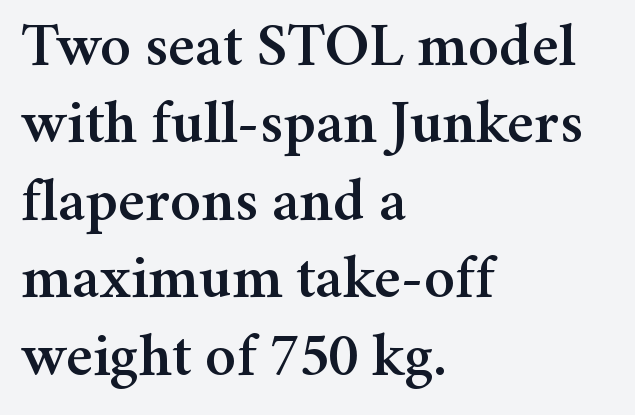
Q: Is the text italic (slanted)? A: No, it is upright.
Q: Is the typeface a serif or a sans-serif typeface? A: Serif.
Q: Is the text underlined? A: No.
Q: How is the paragraph aligned? A: Left-aligned.
Q: Is the spacing between letters normal or unusually wide? A: Normal.
Q: Is the spacing between lines tight, normal or loose? A: Normal.
Q: Width (condensed, normal, or wide)? A: Normal.
Q: Stroke contrast? A: Medium.
Q: x-height? A: Medium.
Q: Monospaced? A: No.
